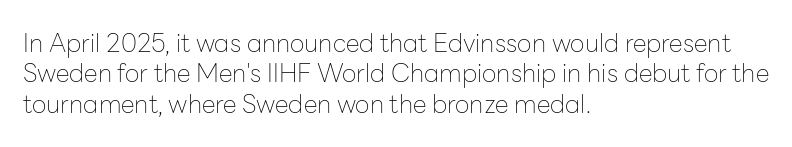
Nope, not italic — everything's standing straight. Only glyphs here, with clear space below each row. Leftover space on each line is placed entirely after the last word. The gaps between neighbouring characters are ordinary and unremarkable. A light-to-regular cut is what we see here.
